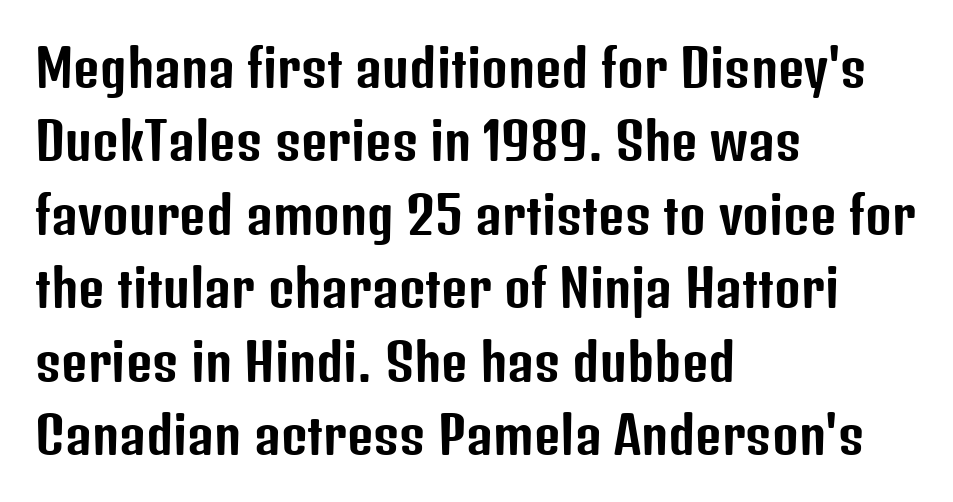
Q: Is the text italic (slanted)? A: No, it is upright.
Q: Is the typeface a serif or a sans-serif typeface? A: Sans-serif.
Q: Is the text underlined? A: No.
Q: How is the paragraph aligned? A: Left-aligned.
Q: Is the spacing between letters normal or unusually wide? A: Normal.
Q: Is the spacing between lines tight, normal or loose? A: Normal.
Q: Width (condensed, normal, or wide)? A: Condensed.
Q: Stroke contrast? A: Low.
Q: x-height? A: Medium.
Q: Monospaced? A: No.
